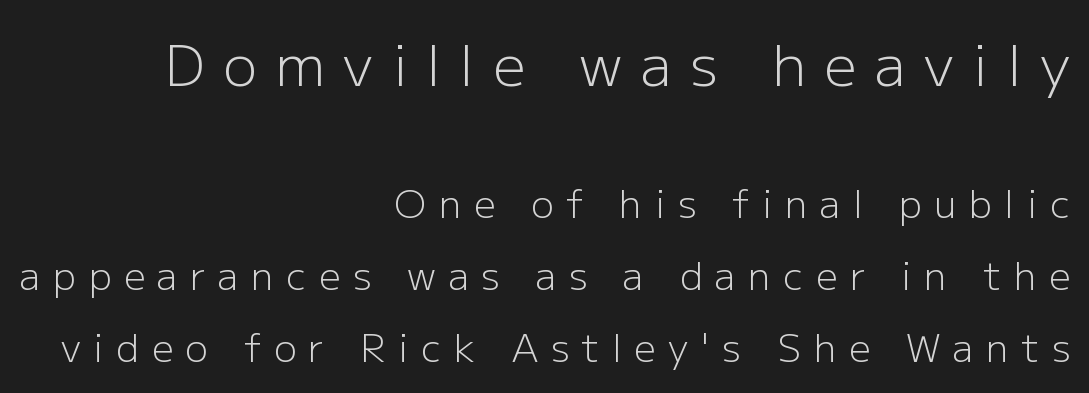
The font sits on the lighter half of the weight spectrum, regular included. The tracking jumps out immediately: characters are airy and widely separated. The glyphs in this specimen are sans serif. Proportional: the letters do not fall into vertical columns.
